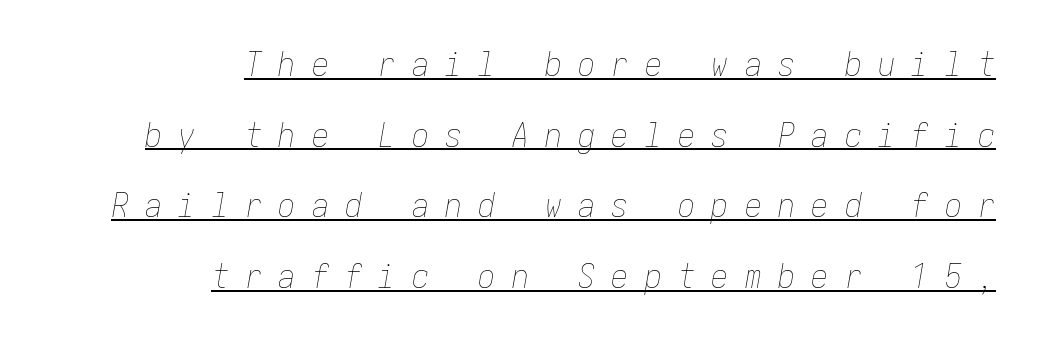
{"italic": "yes", "lean": "right", "slant_degrees": 10, "bold": "no", "weight": "thin", "width": "condensed", "stroke_contrast": "low", "x_height": "medium", "underline": "yes", "align": "right", "line_spacing": "loose", "line_spacing_ratio": 2.08, "letter_spacing": "wide", "letter_spacing_em": 0.48, "glyph_px": 34}
